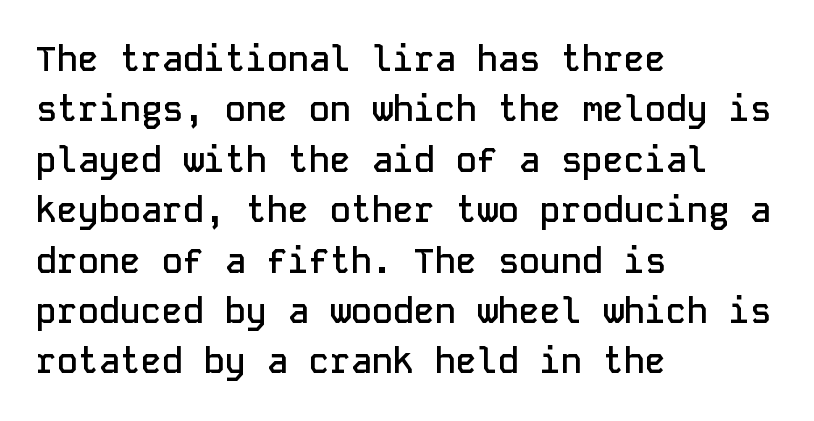
Q: Is the text bold? A: Semi-bold.
Q: Is the text italic (slanted)? A: No, it is upright.
Q: Is the typeface a serif or a sans-serif typeface? A: Sans-serif.
Q: Is the text underlined? A: No.
Q: How is the paragraph aligned? A: Left-aligned.
Q: Is the spacing between letters normal or unusually wide? A: Normal.
Q: Is the spacing between lines tight, normal or loose? A: Normal.
Q: Width (condensed, normal, or wide)? A: Normal.
Q: Stroke contrast? A: Low.
Q: x-height? A: Medium.
Q: Monospaced? A: Yes.
